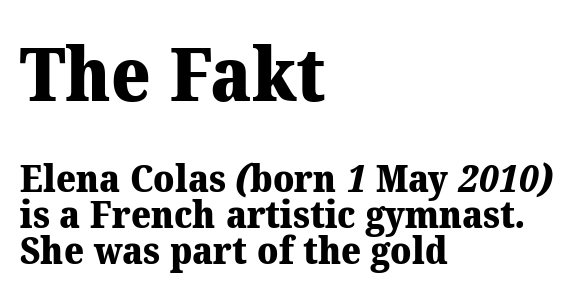
Q: Is the text bold? A: Yes.
Q: Is the typeface a serif or a sans-serif typeface? A: Serif.
Q: Is the text underlined? A: No.
Q: How is the paragraph aligned? A: Left-aligned.
Q: Is the spacing between letters normal or unusually wide? A: Normal.
Q: Is the spacing between lines tight, normal or loose? A: Tight.
Q: Which block of text is set in a larger size, the first (top) or the second (bottom)? A: The first (top) one.
Q: Width (condensed, normal, or wide)? A: Normal.
Q: Stroke contrast? A: Medium.
Q: x-height? A: Medium.
Q: Monospaced? A: No.
